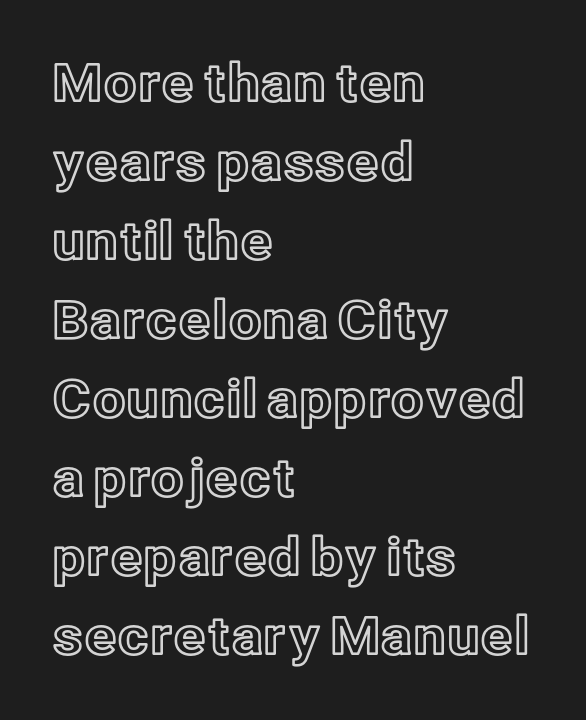
{"italic": "no", "width": "normal", "x_height": "medium", "monospaced": "no", "underline": "no", "align": "left", "line_spacing": "normal", "line_spacing_ratio": 1.52, "letter_spacing": "normal", "letter_spacing_em": 0.0, "glyph_px": 52}
